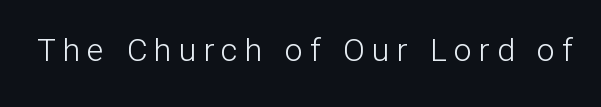
The image shows 32 px light sans-serif type, upright; set unusually wide letter spacing (+0.22 em), not underlined; low stroke contrast and a medium x-height.
